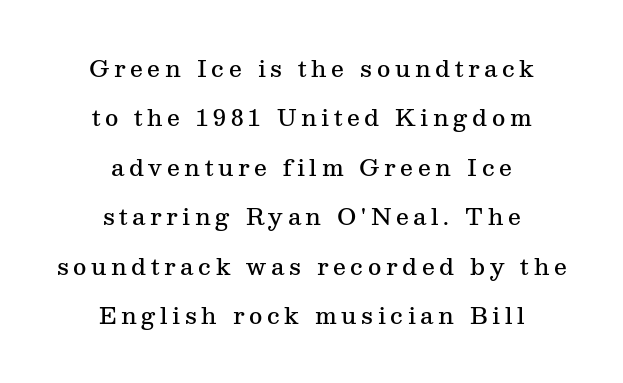
Q: Is the text bold? A: Semi-bold.
Q: Is the text italic (slanted)? A: No, it is upright.
Q: Is the text underlined? A: No.
Q: How is the paragraph aligned? A: Centered.
Q: Is the spacing between letters normal or unusually wide? A: Unusually wide.
Q: Is the spacing between lines tight, normal or loose? A: Loose.
